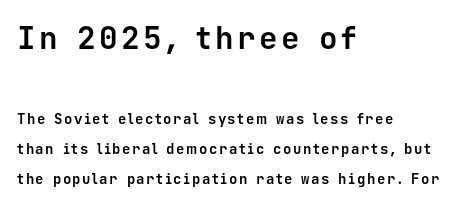
Q: Is the text bold? A: Yes.
Q: Is the text italic (slanted)? A: No, it is upright.
Q: Is the typeface a serif or a sans-serif typeface? A: Sans-serif.
Q: Is the text underlined? A: No.
Q: How is the paragraph aligned? A: Left-aligned.
Q: Is the spacing between lines tight, normal or loose? A: Loose.
Q: Which block of text is set in a larger size, the first (top) or the second (bottom)? A: The first (top) one.
Q: Width (condensed, normal, or wide)? A: Normal.
Q: Stroke contrast? A: Low.
Q: x-height? A: Medium.
Q: Monospaced? A: Yes.
